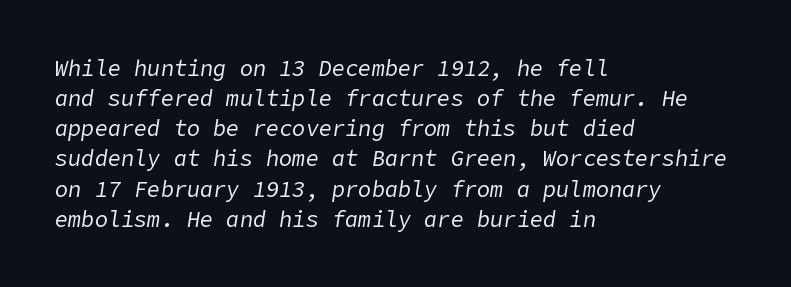
A light-to-regular cut is what we see here. One glance says typical: line gaps are just what's usual. The lettering tilts uniformly, giving the passage an italic look. Check under the words: just untouched page. The setting favours the left margin, as ordinary paragraphs usually do. How are the letters spaced? Ordinarily, with no added tracking.
